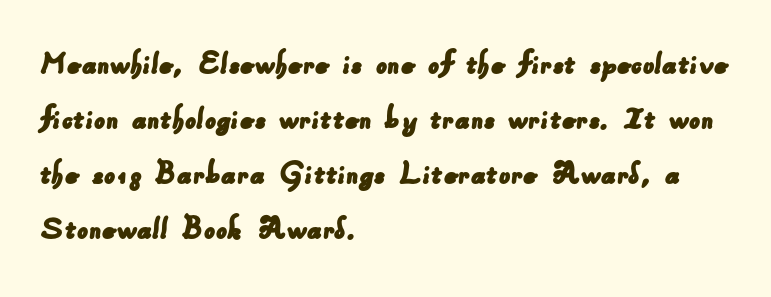
The glyphs in this specimen are sans serif. Underlining? Definitely not there. The rendering uses natural spacing where letterforms have individual widths. Reading down the block, your eye returns to a fixed left position each line.
